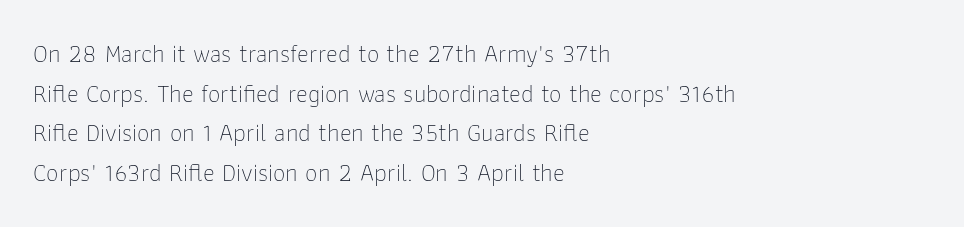
Q: Is the text bold? A: No.
Q: Is the text italic (slanted)? A: No, it is upright.
Q: Is the text underlined? A: No.
Q: How is the paragraph aligned? A: Left-aligned.
Q: Is the spacing between letters normal or unusually wide? A: Normal.
Q: Is the spacing between lines tight, normal or loose? A: Normal.
